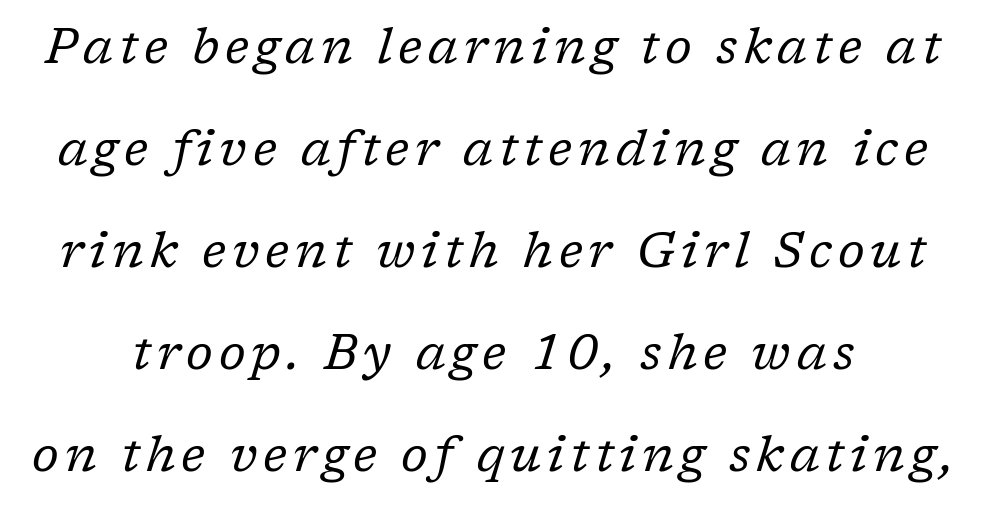
Each row of text sits above clean, open space. A typesetter would call this proportional, since set widths differ per character. Serifs: yes, visible at the terminals of the letterforms. This is oblique type, the kind used for emphasis or titles. In terms of leading, this rendering errs on the spacious side.
